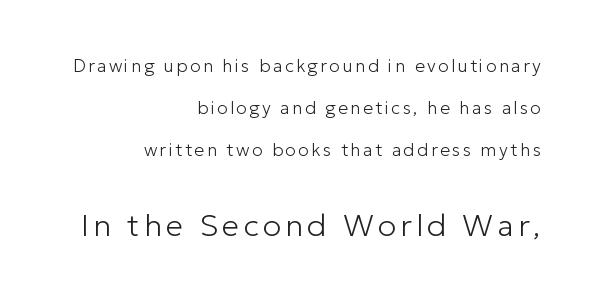
The image shows 31 px light sans-serif type, upright; set right-aligned, loose line spacing (2.33x), not underlined; the second (bottom) block is 1.72x larger; low stroke contrast and a medium x-height.
